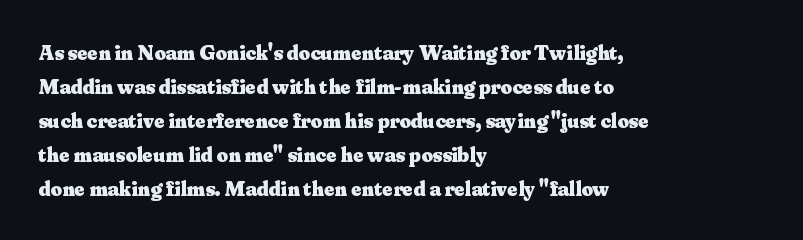
Q: Is the text bold? A: Yes.
Q: Is the text italic (slanted)? A: No, it is upright.
Q: Is the text underlined? A: No.
Q: How is the paragraph aligned? A: Left-aligned.
Q: Is the spacing between letters normal or unusually wide? A: Normal.
Q: Is the spacing between lines tight, normal or loose? A: Normal.
